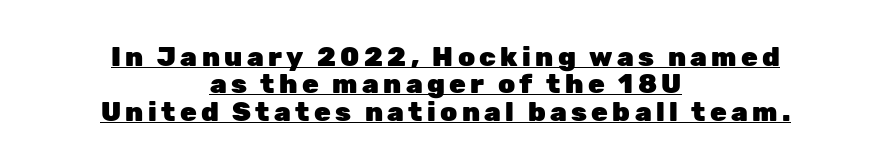
{"italic": "no", "bold": "yes", "underline": "yes", "align": "center", "line_spacing": "tight", "line_spacing_ratio": 1.01, "glyph_px": 27}
